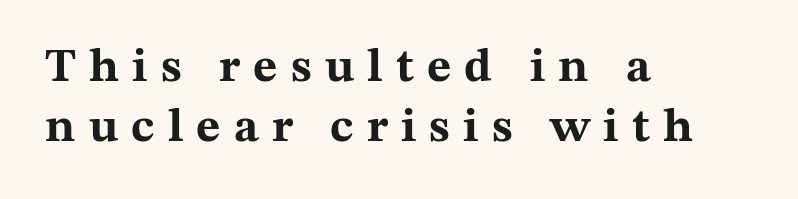
The image shows 47 px bold, wide serif type, upright; set left-aligned, normal line spacing (1.28x), unusually wide letter spacing (+0.28 em), not underlined; medium stroke contrast and a medium x-height.
